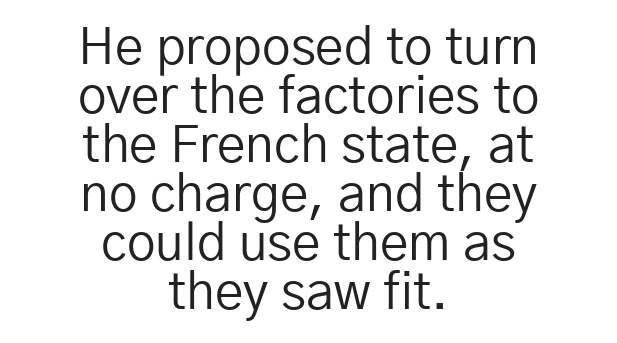
The rendering uses a small line-height, squeezing the rows. The face used here is proportionally spaced, like ordinary book or web type. The cut favours lightness, reaching ordinary text weight at its darkest. The text block is weighted toward neither margin, spreading evenly from the middle. Style check: upright. The gaps between neighbouring characters are ordinary and unremarkable.
